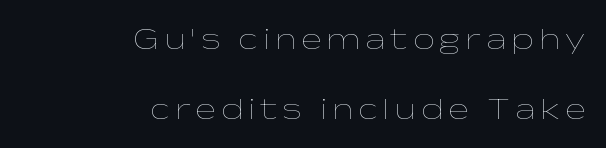
The image shows 31 px thin, wide type, upright; set right-aligned, loose line spacing (2.26x), not underlined; low stroke contrast and a medium x-height.
